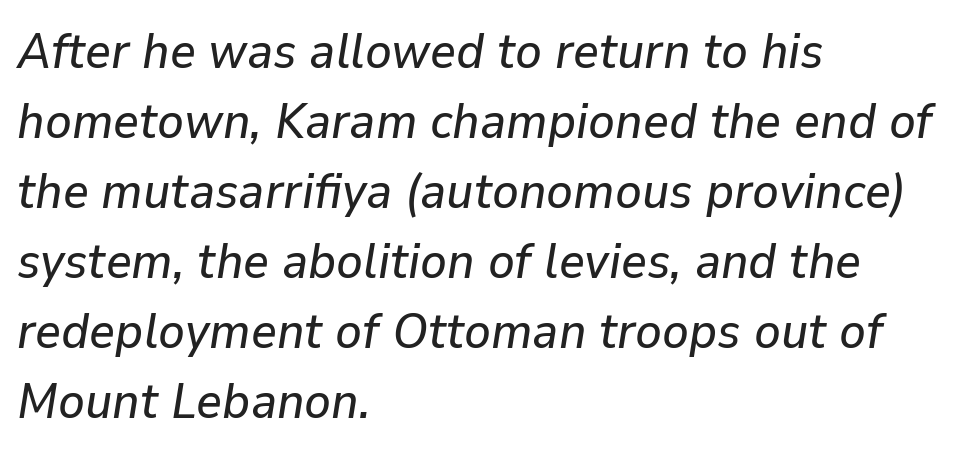
Q: Is the text italic (slanted)? A: Yes, it leans right by about 9 degrees.
Q: Is the text underlined? A: No.
Q: How is the paragraph aligned? A: Left-aligned.
Q: Is the spacing between letters normal or unusually wide? A: Normal.
Q: Is the spacing between lines tight, normal or loose? A: Normal.
Q: Width (condensed, normal, or wide)? A: Normal.
Q: Stroke contrast? A: Low.
Q: x-height? A: Medium.
Q: Monospaced? A: No.
